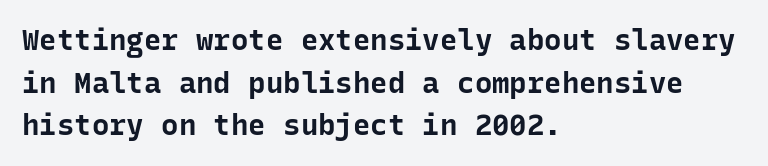
{"serif": "no", "italic": "no", "bold": "yes", "weight": "bold", "width": "normal", "stroke_contrast": "low", "x_height": "medium", "monospaced": "yes", "underline": "no", "align": "left", "line_spacing": "normal", "line_spacing_ratio": 1.47, "letter_spacing": "normal", "letter_spacing_em": 0.0, "glyph_px": 29}
